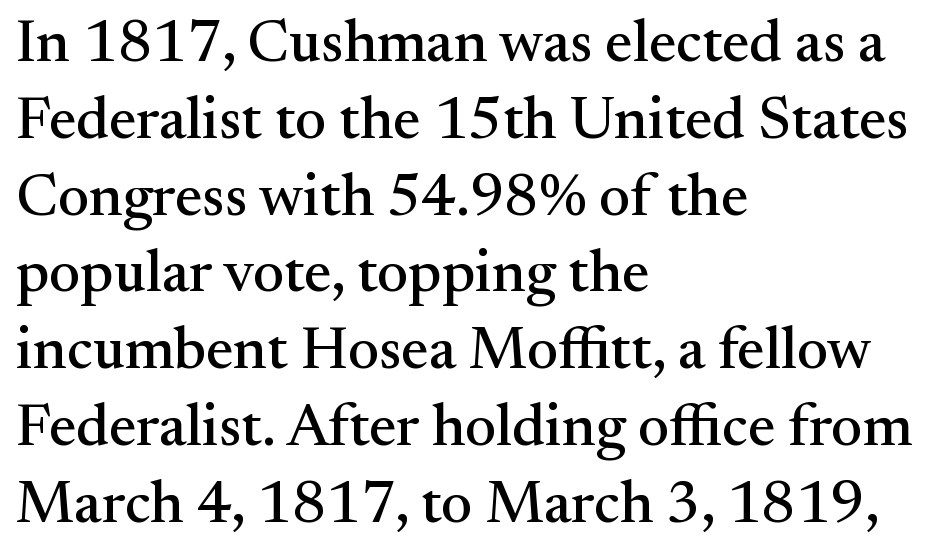
The image shows 60 px serif type, upright; set left-aligned, normal line spacing (1.28x), normal letter spacing, not underlined; medium stroke contrast and a small x-height.
